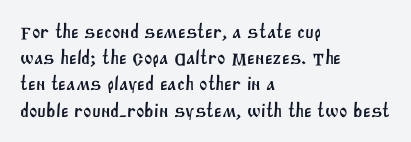
Q: Is the text underlined? A: No.
Q: How is the paragraph aligned? A: Left-aligned.
Q: Is the spacing between letters normal or unusually wide? A: Normal.
Q: Is the spacing between lines tight, normal or loose? A: Normal.
